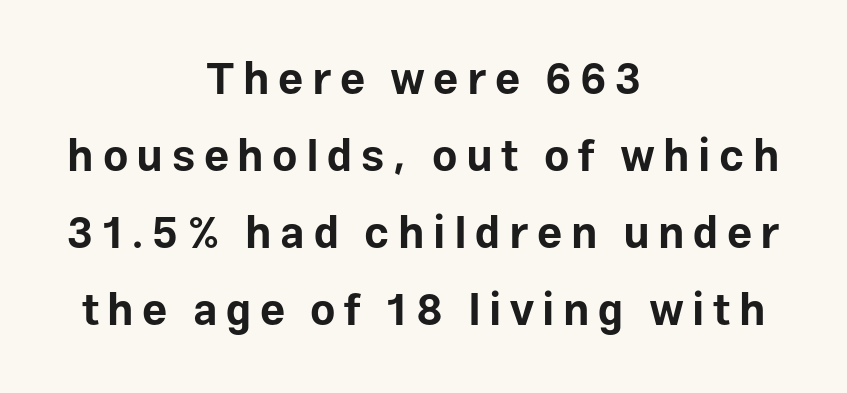
Q: Is the text bold? A: Yes.
Q: Is the text italic (slanted)? A: No, it is upright.
Q: Is the typeface a serif or a sans-serif typeface? A: Sans-serif.
Q: Is the text underlined? A: No.
Q: How is the paragraph aligned? A: Centered.
Q: Width (condensed, normal, or wide)? A: Normal.
Q: Stroke contrast? A: Low.
Q: x-height? A: Medium.
Q: Monospaced? A: No.
